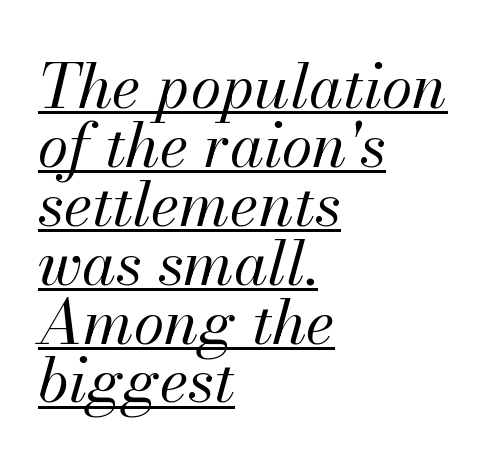
Q: Is the text bold? A: No.
Q: Is the text italic (slanted)? A: Yes, it leans right by about 13 degrees.
Q: Is the text underlined? A: Yes.
Q: How is the paragraph aligned? A: Left-aligned.
Q: Is the spacing between letters normal or unusually wide? A: Normal.
Q: Is the spacing between lines tight, normal or loose? A: Tight.
Q: Width (condensed, normal, or wide)? A: Normal.
Q: Stroke contrast? A: Medium.
Q: x-height? A: Small.
Q: Monospaced? A: No.
